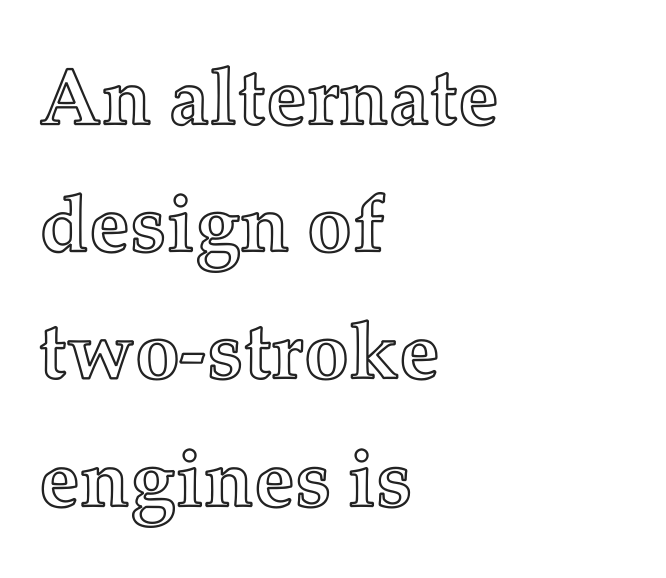
The image shows 80 px text type, upright; set left-aligned, normal line spacing (1.59x), normal letter spacing, not underlined; a medium x-height.
